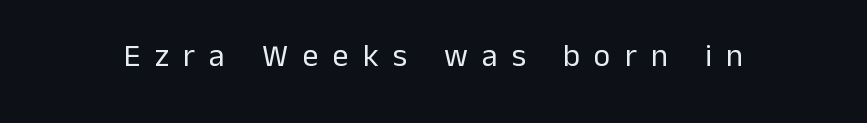
The image shows 32 px regular-weight sans-serif type, upright; set unusually wide letter spacing (+0.44 em), not underlined; low stroke contrast and a medium x-height.
